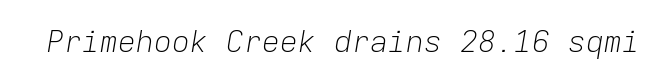
The image shows 30 px light type, italic (leaning right), monospaced; set normal letter spacing, not underlined; low stroke contrast and a medium x-height.
